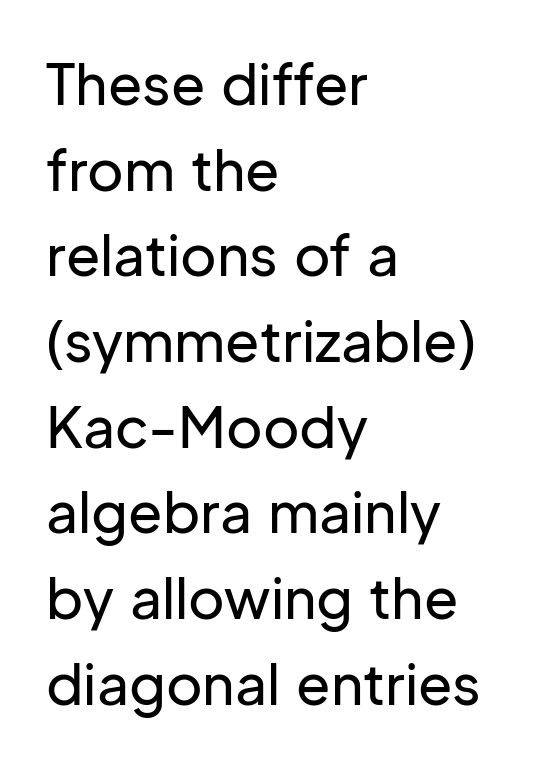
Q: Is the text italic (slanted)? A: No, it is upright.
Q: Is the typeface a serif or a sans-serif typeface? A: Sans-serif.
Q: Is the text underlined? A: No.
Q: How is the paragraph aligned? A: Left-aligned.
Q: Is the spacing between letters normal or unusually wide? A: Normal.
Q: Is the spacing between lines tight, normal or loose? A: Normal.
Q: Width (condensed, normal, or wide)? A: Normal.
Q: Stroke contrast? A: Low.
Q: x-height? A: Medium.
Q: Monospaced? A: No.
